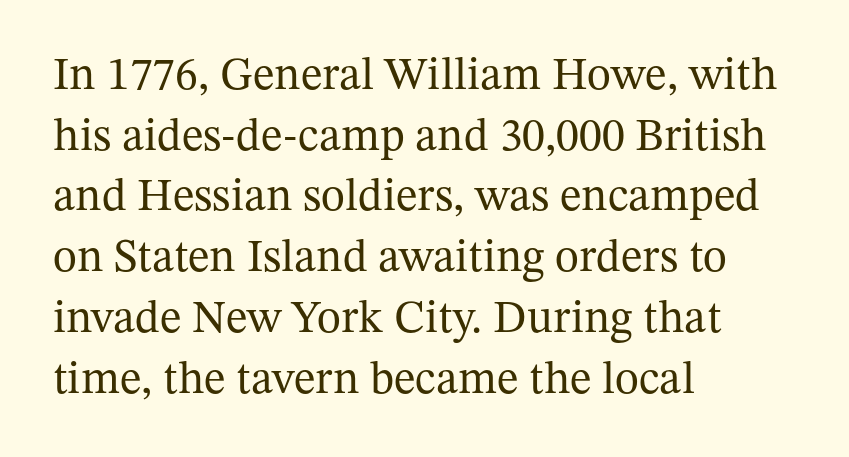
{"serif": "yes", "italic": "no", "bold": "no", "weight": "regular", "width": "normal", "stroke_contrast": "medium", "x_height": "medium", "monospaced": "no", "underline": "no", "align": "left", "line_spacing": "normal", "line_spacing_ratio": 1.32, "letter_spacing": "normal", "letter_spacing_em": 0.0, "glyph_px": 46}
